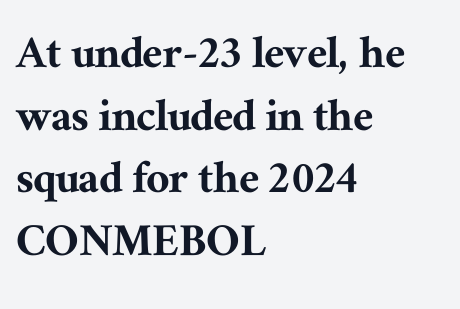
{"serif": "yes", "italic": "no", "width": "normal", "stroke_contrast": "medium", "x_height": "medium", "monospaced": "no", "underline": "no", "align": "left", "line_spacing_ratio": 1.23, "letter_spacing": "normal", "letter_spacing_em": 0.0, "glyph_px": 51}
